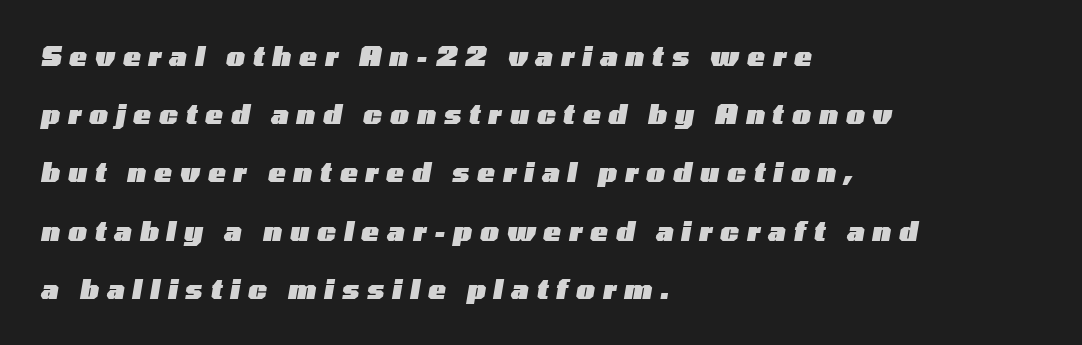
Would a proofreader flag this as italicized? Yes. Visually the block forms a straight wall on the left and a jagged coastline on the right. The specimen omits any rule beneath the text block's lines. In terms of letterspacing, this is a distinctly airy, spread setting. Loosely led — the rows are spread out. Strokes here are thick enough to call this a true bold.
